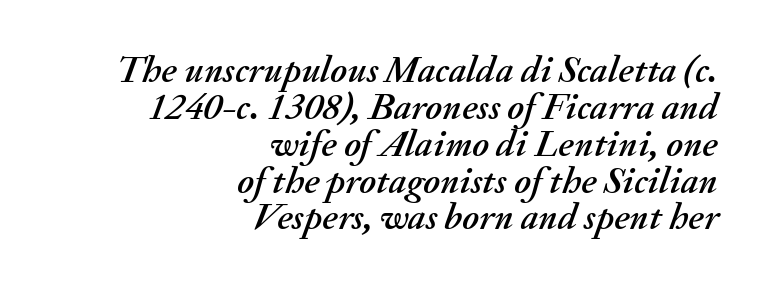
Q: Is the text italic (slanted)? A: Yes, it leans right by about 20 degrees.
Q: Is the text underlined? A: No.
Q: How is the paragraph aligned? A: Right-aligned.
Q: Is the spacing between letters normal or unusually wide? A: Normal.
Q: Is the spacing between lines tight, normal or loose? A: Tight.
Q: Width (condensed, normal, or wide)? A: Normal.
Q: Stroke contrast? A: Medium.
Q: x-height? A: Small.
Q: Monospaced? A: No.
